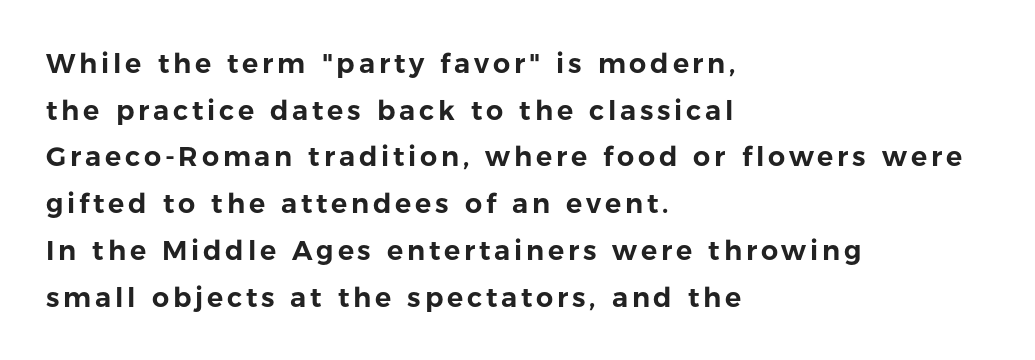
The image shows 27 px text type, upright; set left-aligned, line spacing 1.73x, not underlined.
